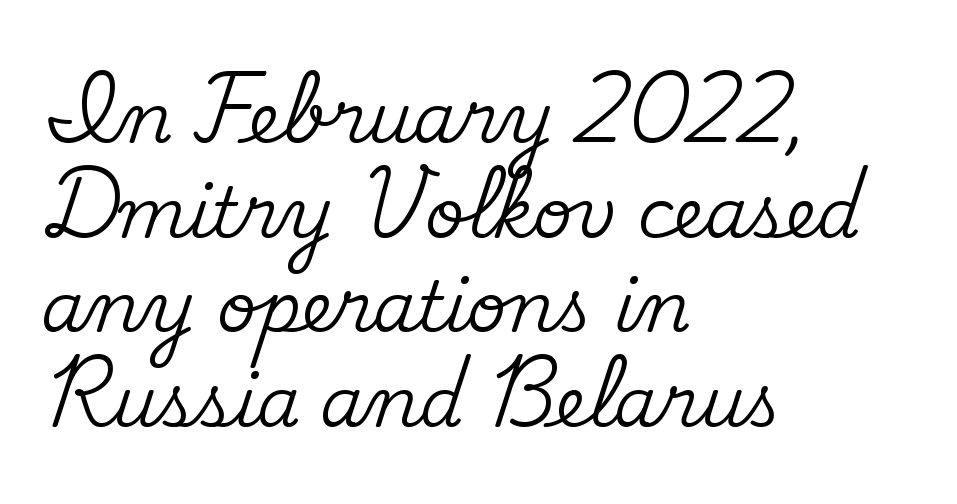
Q: Is the text italic (slanted)? A: Yes.
Q: Is the text underlined? A: No.
Q: How is the paragraph aligned? A: Left-aligned.
Q: Is the spacing between letters normal or unusually wide? A: Normal.
Q: Is the spacing between lines tight, normal or loose? A: Normal.
Q: Width (condensed, normal, or wide)? A: Normal.
Q: Stroke contrast? A: Medium.
Q: x-height? A: Small.
Q: Monospaced? A: No.
